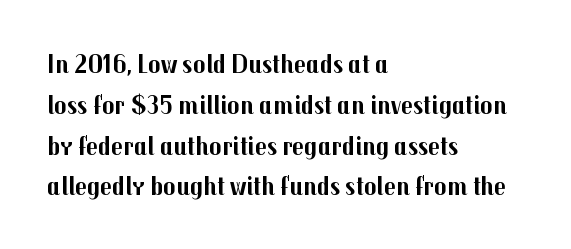
{"italic": "no", "bold": "yes", "underline": "no", "align": "left", "line_spacing": "normal", "line_spacing_ratio": 1.57, "letter_spacing": "normal", "letter_spacing_em": 0.0, "glyph_px": 26}
